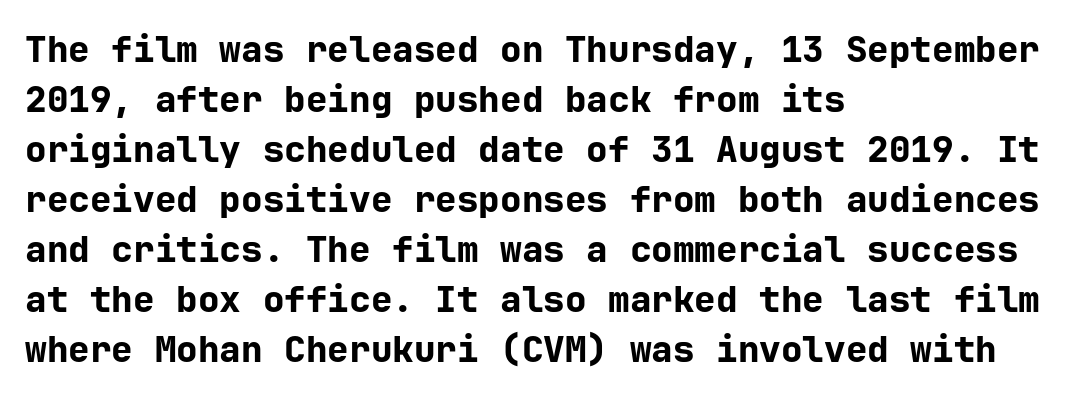
The image shows 36 px bold sans-serif type, upright; set left-aligned, normal line spacing (1.39x), normal letter spacing, not underlined; low stroke contrast and a medium x-height.
